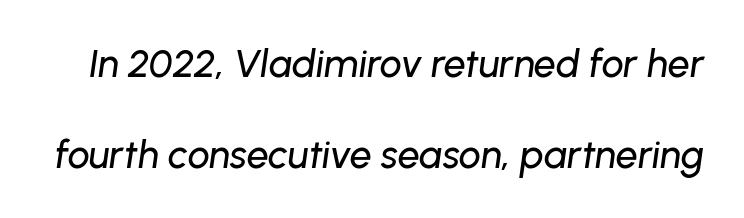
{"italic": "yes", "lean": "right", "slant_degrees": 8, "width": "normal", "stroke_contrast": "low", "x_height": "medium", "monospaced": "no", "underline": "no", "line_spacing": "loose", "line_spacing_ratio": 2.34, "letter_spacing": "normal", "letter_spacing_em": 0.0, "glyph_px": 39}
